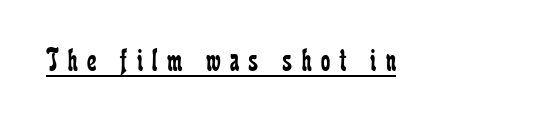
{"serif": "yes", "italic": "no", "bold": "no", "weight": "regular", "width": "condensed", "stroke_contrast": "low", "x_height": "medium", "monospaced": "no", "underline": "yes", "letter_spacing": "wide", "letter_spacing_em": 0.28, "glyph_px": 33}
